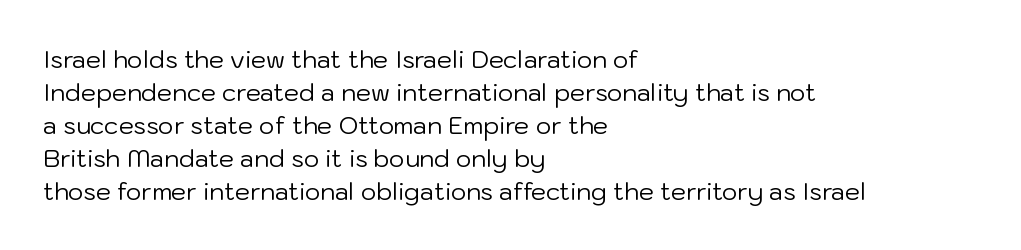
The image shows 24 px text type, upright; set left-aligned, normal line spacing (1.37x), normal letter spacing, not underlined.
